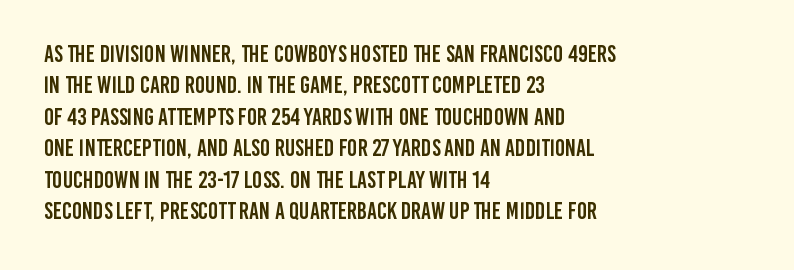
The image shows 24 px text type, upright; set left-aligned, normal line spacing (1.31x), normal letter spacing, not underlined.
